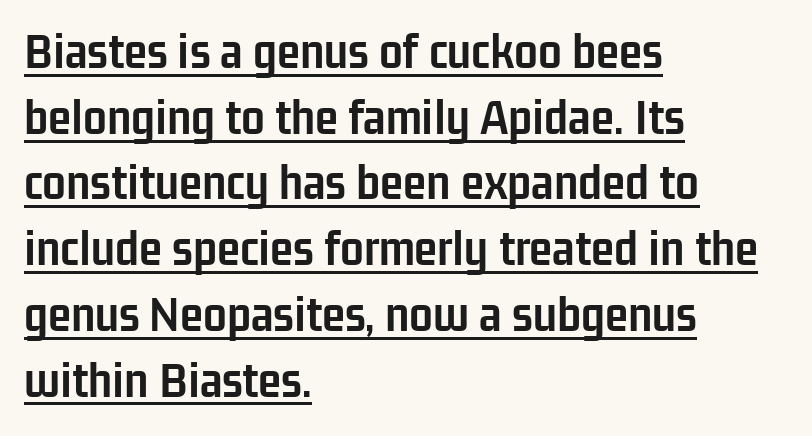
You could call the tracking neutral — neither tight nor loose. The rendering uses a bold face; every stroke is thick and dark. Compared with a centered layout, this one pins lines to the left instead. Looks like someone drew a line under every word here.
